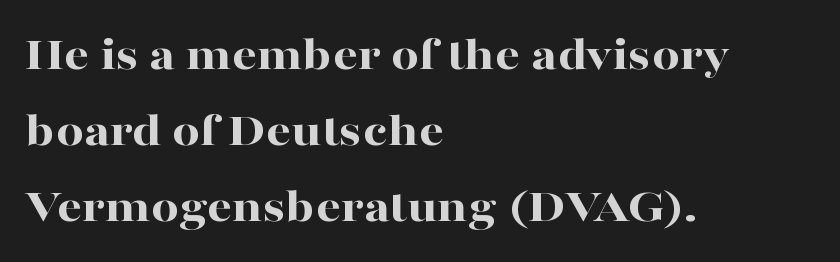
The image shows 49 px bold, wide serif type, upright; set left-aligned, normal line spacing (1.55x), normal letter spacing, not underlined; high stroke contrast and a medium x-height.
